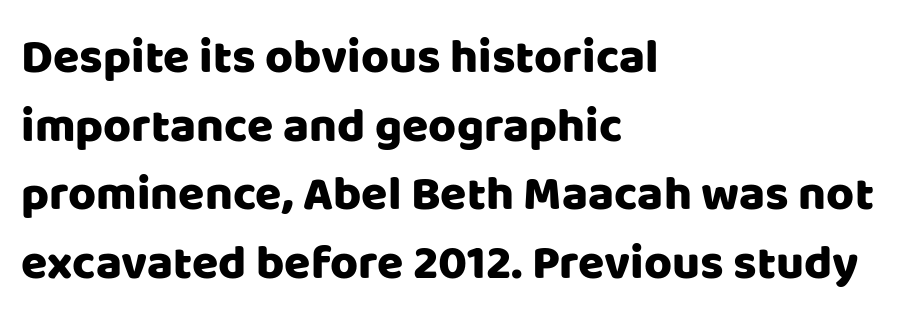
{"serif": "no", "italic": "no", "width": "normal", "stroke_contrast": "low", "x_height": "large", "monospaced": "no", "underline": "no", "align": "left", "line_spacing": "normal", "line_spacing_ratio": 1.43, "letter_spacing": "normal", "letter_spacing_em": 0.0, "glyph_px": 48}
